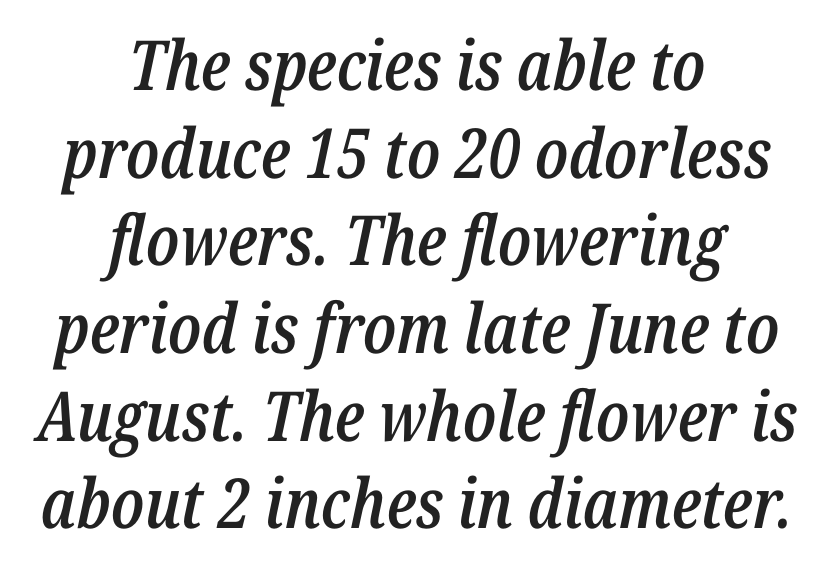
{"italic": "yes", "lean": "right", "slant_degrees": 12, "bold": "semi", "weight": "semibold", "width": "condensed", "stroke_contrast": "low", "x_height": "medium", "monospaced": "no", "underline": "no", "align": "center", "line_spacing": "normal", "line_spacing_ratio": 1.27, "letter_spacing": "normal", "letter_spacing_em": 0.0, "glyph_px": 69}
